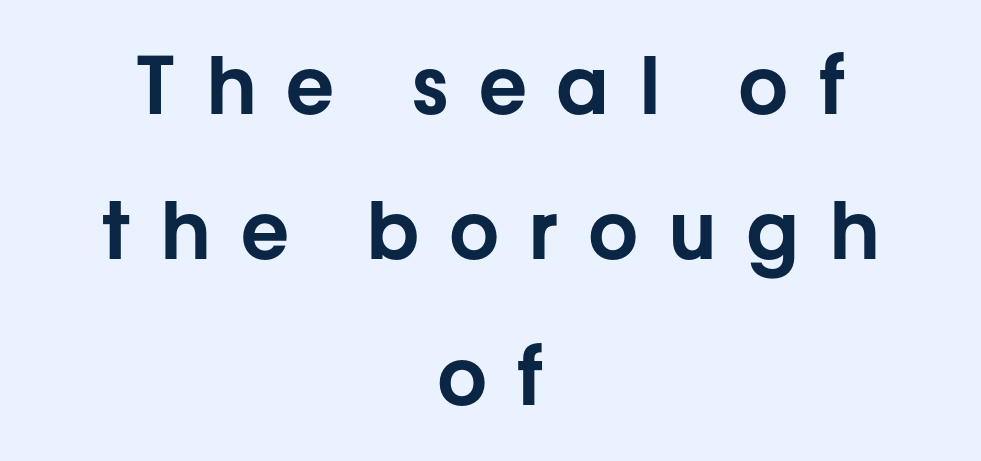
Is the block centered? Yes — each line is placed symmetrically about the middle. A typesetter would label this face a sans. Short note: letters widely spaced. The strip under each line holds only bare page. The face used here is proportionally spaced, like ordinary book or web type.
